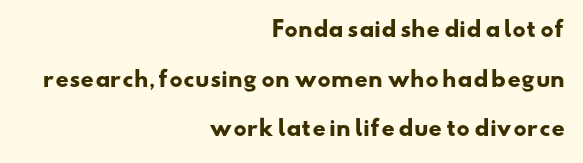
Pretty heavy lettering here — definitely bold. The line-height multiplier appears high, well above default. Descenders hang freely into open space. Look at the tracking — it's just the regular setting, nothing added.
